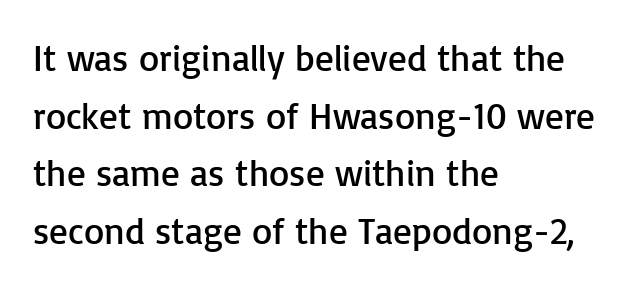
{"serif": "no", "italic": "no", "bold": "no", "weight": "regular", "width": "normal", "stroke_contrast": "low", "x_height": "medium", "monospaced": "no", "underline": "no", "align": "left", "line_spacing": "normal", "line_spacing_ratio": 1.56, "letter_spacing": "normal", "letter_spacing_em": 0.0, "glyph_px": 37}
